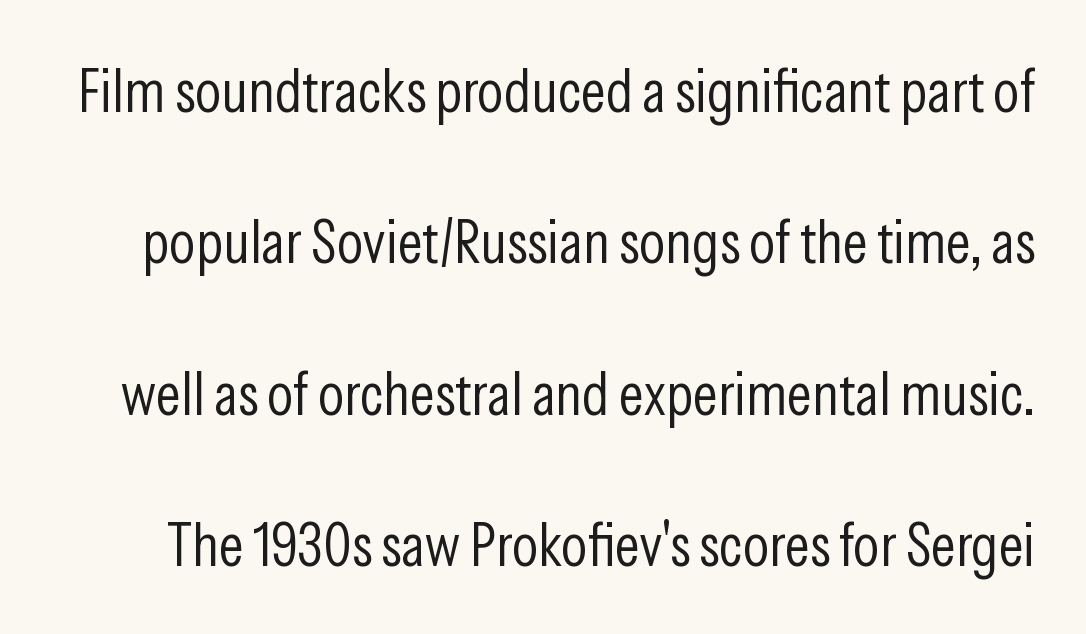
{"serif": "no", "italic": "no", "bold": "no", "weight": "light", "width": "condensed", "stroke_contrast": "low", "x_height": "medium", "monospaced": "no", "underline": "no", "line_spacing": "loose", "line_spacing_ratio": 2.48, "letter_spacing": "normal", "letter_spacing_em": 0.0, "glyph_px": 61}
